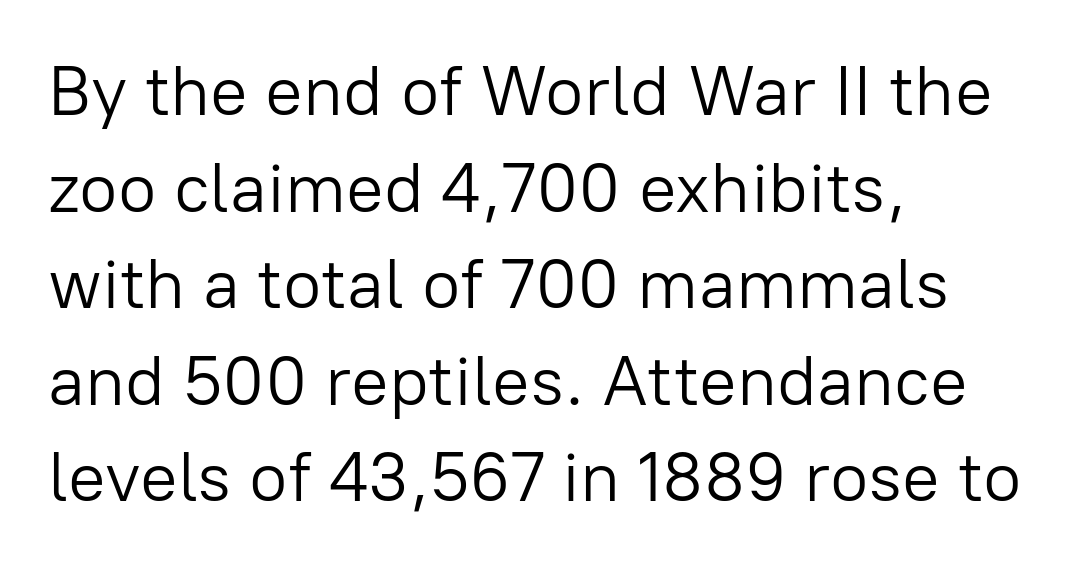
Q: Is the text bold? A: No.
Q: Is the text italic (slanted)? A: No, it is upright.
Q: Is the typeface a serif or a sans-serif typeface? A: Sans-serif.
Q: Is the text underlined? A: No.
Q: How is the paragraph aligned? A: Left-aligned.
Q: Is the spacing between letters normal or unusually wide? A: Normal.
Q: Is the spacing between lines tight, normal or loose? A: Normal.
Q: Width (condensed, normal, or wide)? A: Normal.
Q: Stroke contrast? A: Low.
Q: x-height? A: Medium.
Q: Monospaced? A: No.
